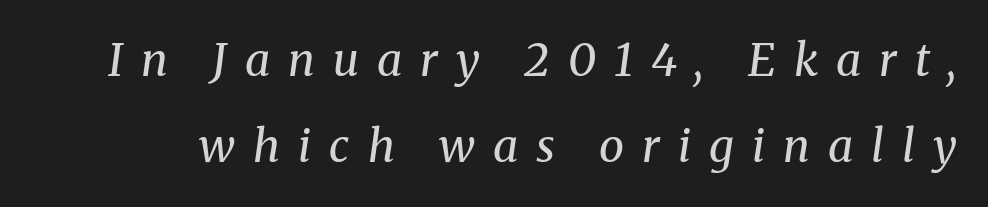
The image shows 45 px regular-weight serif type, italic (leaning right); set loose line spacing (1.92x), unusually wide letter spacing (+0.4 em), not underlined; medium stroke contrast and a medium x-height.
